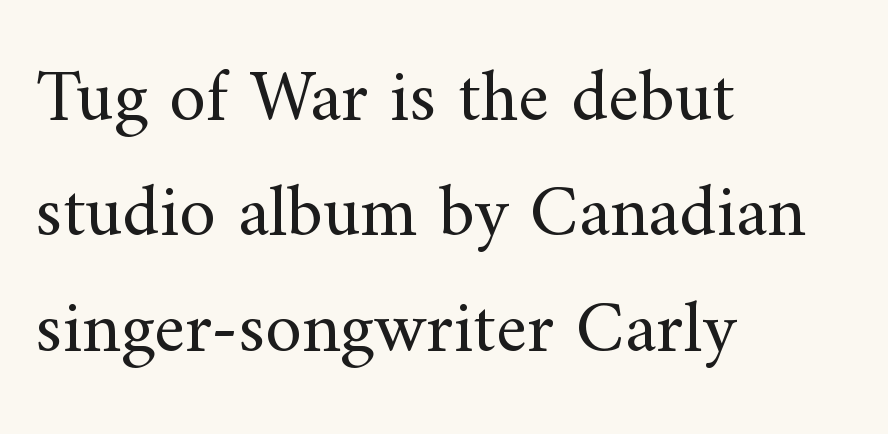
Q: Is the text bold? A: No.
Q: Is the text italic (slanted)? A: No, it is upright.
Q: Is the typeface a serif or a sans-serif typeface? A: Serif.
Q: Is the text underlined? A: No.
Q: How is the paragraph aligned? A: Left-aligned.
Q: Is the spacing between letters normal or unusually wide? A: Normal.
Q: Is the spacing between lines tight, normal or loose? A: Normal.
Q: Width (condensed, normal, or wide)? A: Normal.
Q: Stroke contrast? A: Medium.
Q: x-height? A: Small.
Q: Monospaced? A: No.
